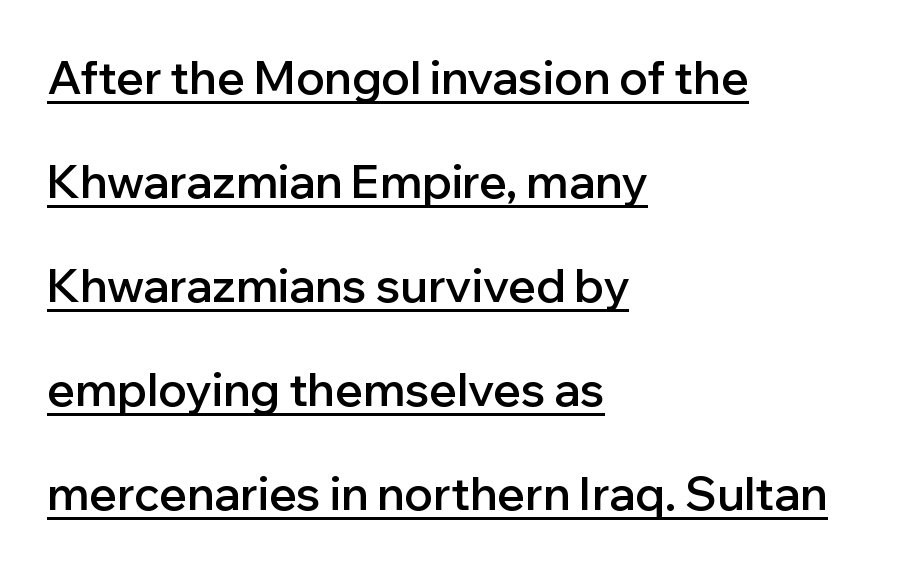
The image shows 46 px semibold sans-serif type, upright; set left-aligned, loose line spacing (2.26x), normal letter spacing, underlined; low stroke contrast and a medium x-height.
